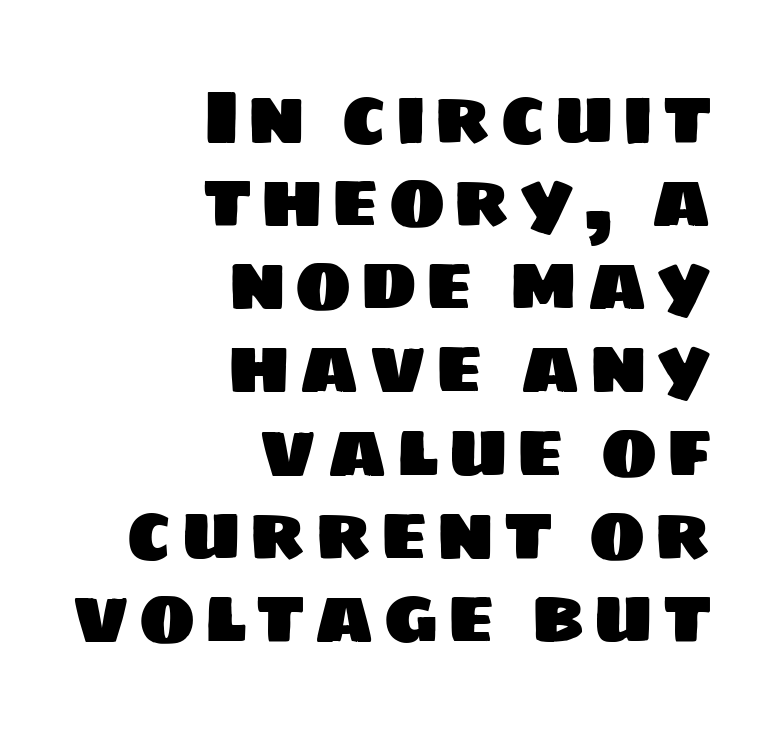
The passage shown is typed in a proportional face where columns would drift. Is there much room between lines? No — they nearly touch. Has an underline been added? It has not. Type style note: lacks serifs. If you drew a ruler down the right edge, every line would touch it.
